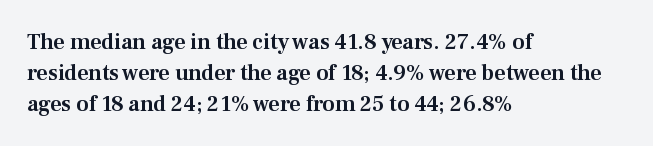
The image shows 22 px text type, upright; set left-aligned, normal line spacing (1.4x), normal letter spacing, not underlined.
